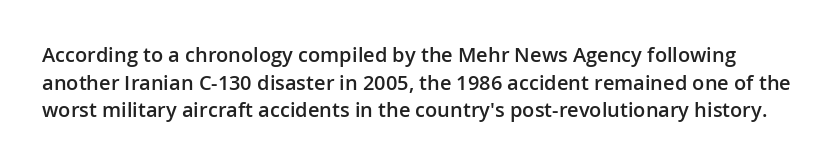
Regular leading. No word sits above an underline. Tracking value appears to be zero — textbook default spacing. Italic: no, the glyphs are upright roman.
